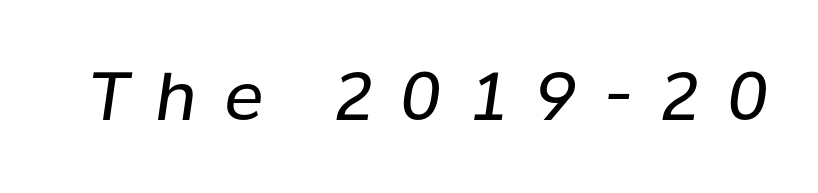
These lines have a slow, spaced-out rhythm from letter to letter. Proportional: the letters do not fall into vertical columns. Yep, that's italic — everything's leaning. Check under the words: just untouched page. The weight would be labelled regular, book, light, or lighter still.
